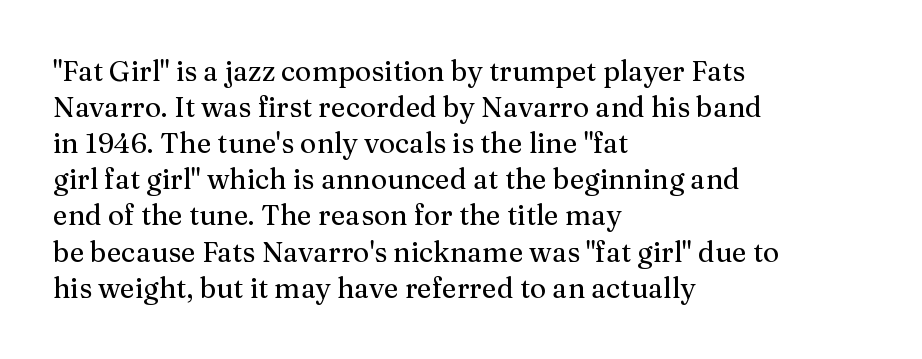
Q: Is the text italic (slanted)? A: No, it is upright.
Q: Is the typeface a serif or a sans-serif typeface? A: Serif.
Q: Is the text underlined? A: No.
Q: How is the paragraph aligned? A: Left-aligned.
Q: Is the spacing between letters normal or unusually wide? A: Normal.
Q: Is the spacing between lines tight, normal or loose? A: Normal.
Q: Width (condensed, normal, or wide)? A: Normal.
Q: Stroke contrast? A: Medium.
Q: x-height? A: Medium.
Q: Monospaced? A: No.
